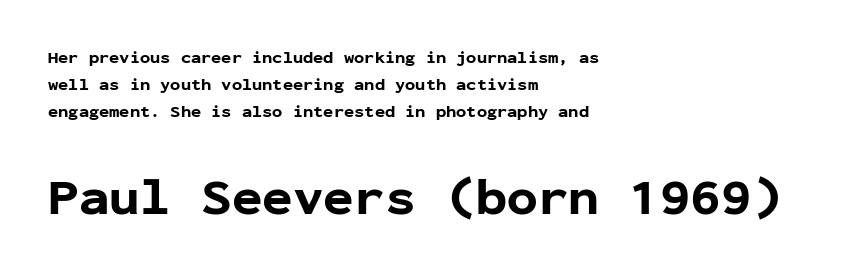
{"serif": "no", "italic": "no", "bold": "yes", "weight": "bold", "width": "normal", "stroke_contrast": "low", "x_height": "medium", "monospaced": "yes", "underline": "no", "align": "left", "line_spacing": "normal", "line_spacing_ratio": 1.6, "letter_spacing": "normal", "letter_spacing_em": 0.0, "larger_block": "second", "size_ratio": 3.0, "glyph_px": 51}
